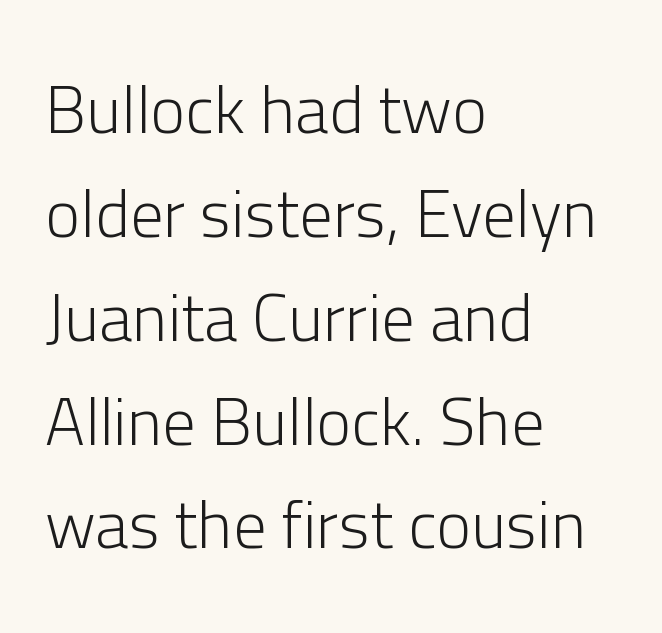
Q: Is the text bold? A: No.
Q: Is the text italic (slanted)? A: No, it is upright.
Q: Is the typeface a serif or a sans-serif typeface? A: Sans-serif.
Q: Is the text underlined? A: No.
Q: How is the paragraph aligned? A: Left-aligned.
Q: Is the spacing between letters normal or unusually wide? A: Normal.
Q: Is the spacing between lines tight, normal or loose? A: Normal.
Q: Width (condensed, normal, or wide)? A: Normal.
Q: Stroke contrast? A: Low.
Q: x-height? A: Medium.
Q: Monospaced? A: No.
